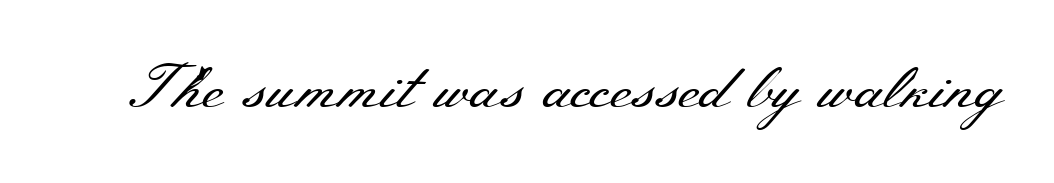
The image shows 61 px regular-weight, wide serif type; set normal letter spacing, not underlined; medium stroke contrast and a small x-height.
